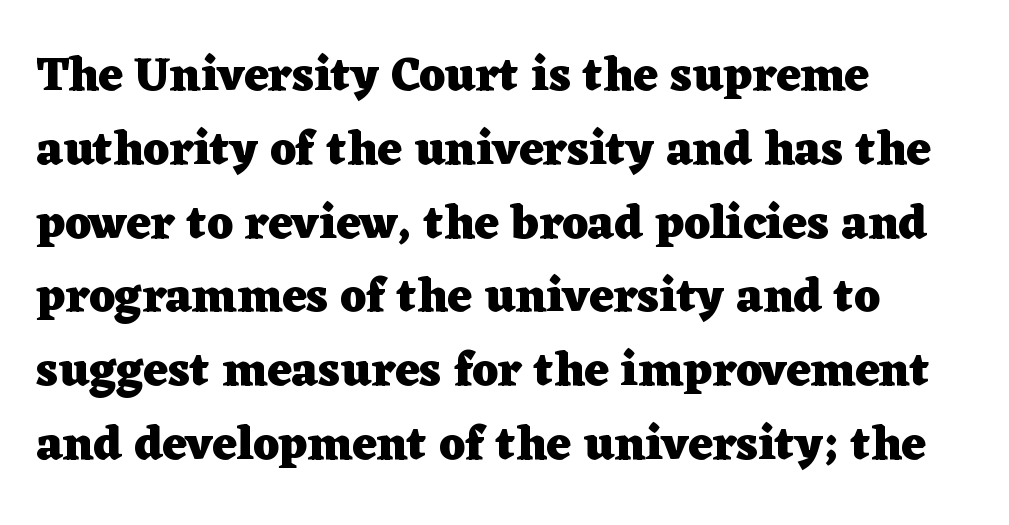
Typographic density is high because the face is bold. The axis of the letterforms is exactly vertical. Character widths vary here, with narrow letters taking less room than wide ones. Each word holds together tightly as a unit, with standard inter-letter gaps.
